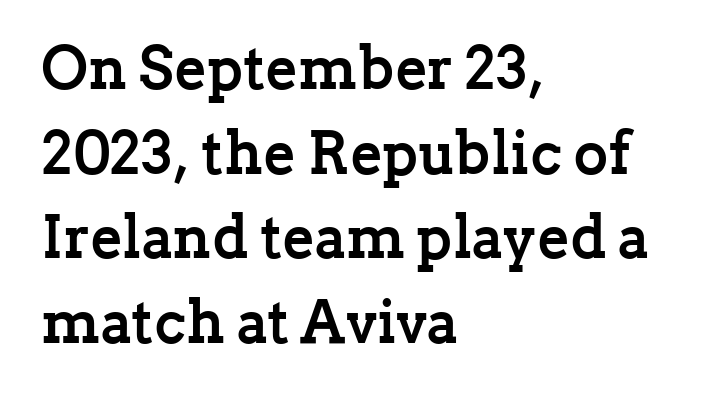
Quick note: interline space is typical. Heavy-handed strokes throughout: this text is bold. A clean baseline with only descenders dipping below it. I'd call this a serif setting — the letters wear small feet. Here the glyphs are tracked normally, forming tight word shapes.
